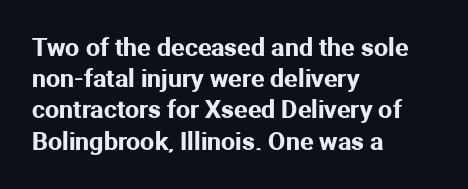
Q: Is the text italic (slanted)? A: No, it is upright.
Q: Is the text underlined? A: No.
Q: How is the paragraph aligned? A: Left-aligned.
Q: Is the spacing between letters normal or unusually wide? A: Normal.
Q: Is the spacing between lines tight, normal or loose? A: Normal.
